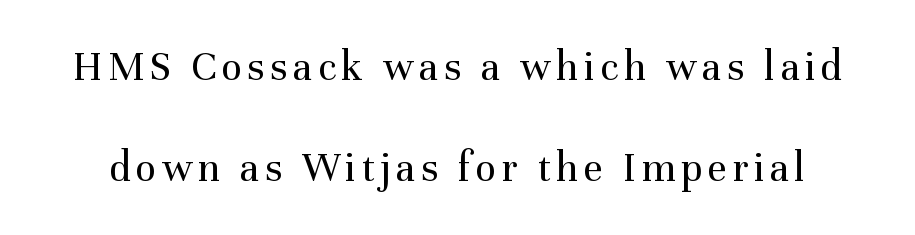
The image shows 43 px regular-weight serif type, upright; set loose line spacing (2.34x), not underlined; medium stroke contrast and a medium x-height.
